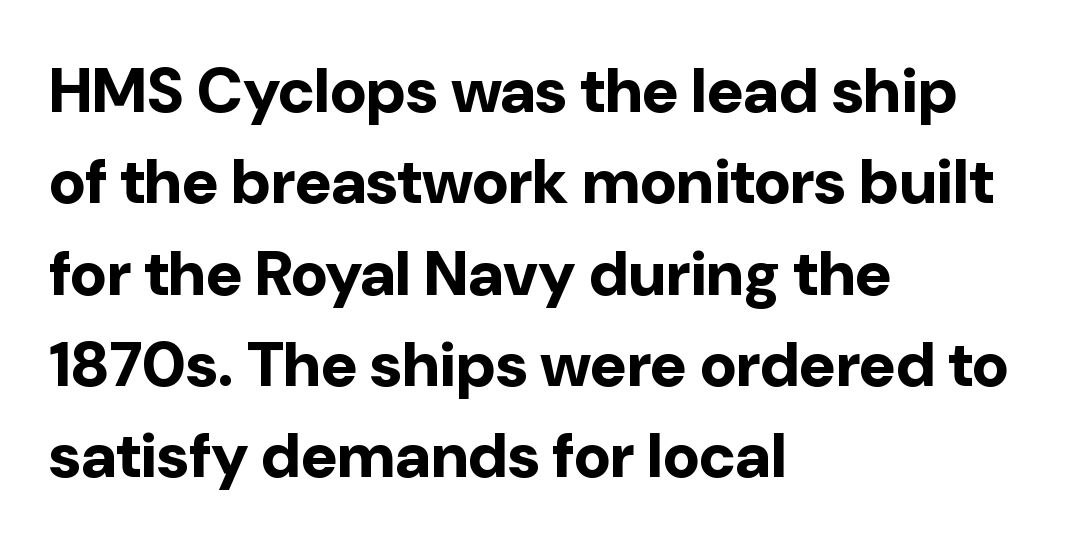
{"serif": "no", "italic": "no", "bold": "yes", "weight": "bold", "width": "normal", "stroke_contrast": "low", "x_height": "medium", "monospaced": "no", "underline": "no", "align": "left", "line_spacing": "normal", "line_spacing_ratio": 1.45, "letter_spacing": "normal", "letter_spacing_em": 0.0, "glyph_px": 63}
